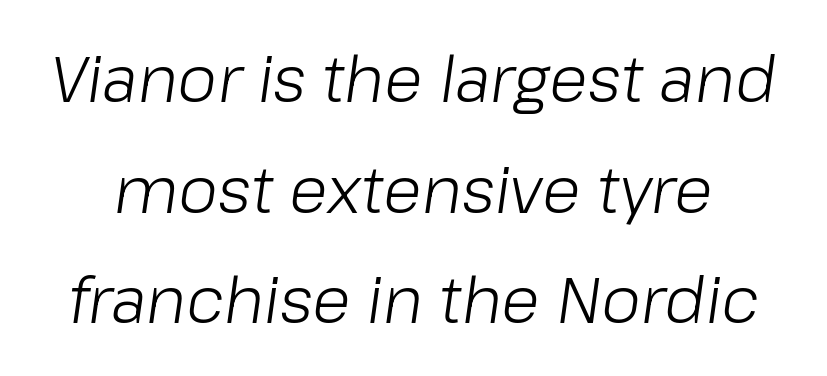
Q: Is the text bold? A: No.
Q: Is the text italic (slanted)? A: Yes, it leans right by about 8 degrees.
Q: Is the text underlined? A: No.
Q: Is the spacing between letters normal or unusually wide? A: Normal.
Q: Width (condensed, normal, or wide)? A: Normal.
Q: Stroke contrast? A: Low.
Q: x-height? A: Medium.
Q: Monospaced? A: No.
